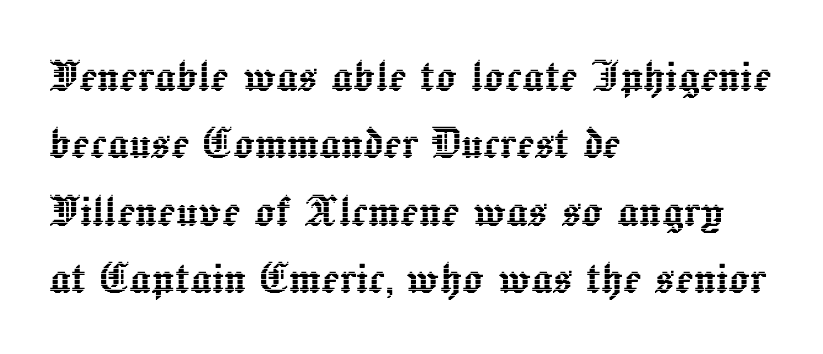
Q: Is the text italic (slanted)? A: No, it is upright.
Q: Is the text underlined? A: No.
Q: How is the paragraph aligned? A: Left-aligned.
Q: Is the spacing between letters normal or unusually wide? A: Normal.
Q: Is the spacing between lines tight, normal or loose? A: Normal.
Q: Width (condensed, normal, or wide)? A: Normal.
Q: x-height? A: Medium.
Q: Monospaced? A: No.
